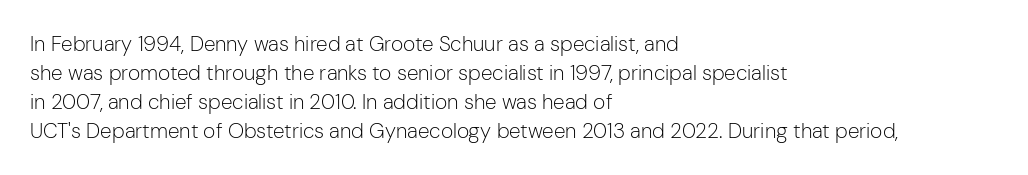
Letters rest on an invisible, unmarked baseline. Heaviness? Minimal to ordinary, like unemphasized prose. The rendering anchors every line to the left-hand side. The line-height multiplier appears to be the usual default.
